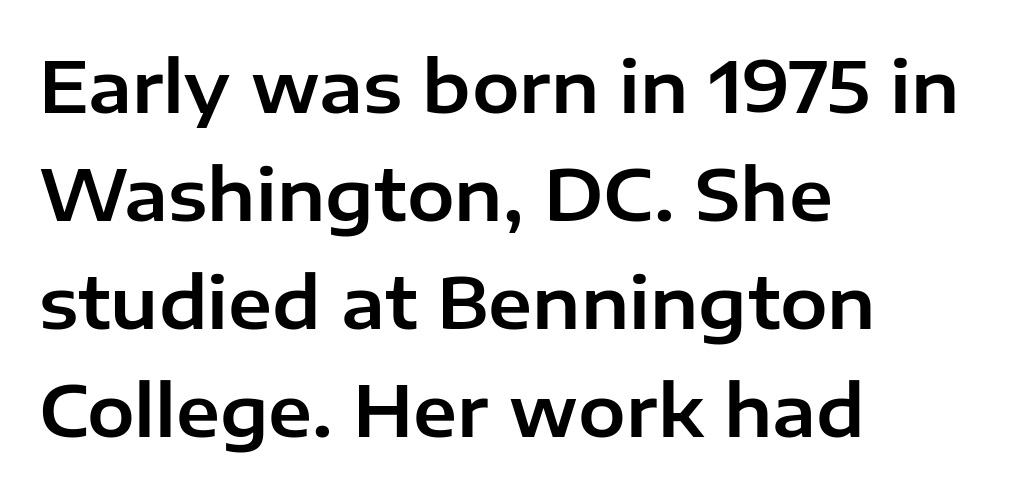
Q: Is the text italic (slanted)? A: No, it is upright.
Q: Is the typeface a serif or a sans-serif typeface? A: Sans-serif.
Q: Is the text underlined? A: No.
Q: How is the paragraph aligned? A: Left-aligned.
Q: Is the spacing between letters normal or unusually wide? A: Normal.
Q: Is the spacing between lines tight, normal or loose? A: Normal.
Q: Width (condensed, normal, or wide)? A: Normal.
Q: Stroke contrast? A: Low.
Q: x-height? A: Medium.
Q: Monospaced? A: No.
